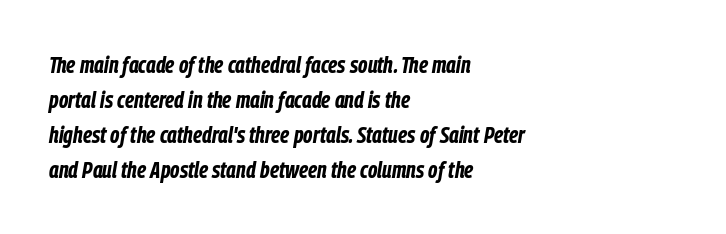
Caption: standard tracking, unaltered. The lettering tilts uniformly, giving the passage an italic look. Underlining? Definitely not there. This rendering uses left alignment, leaving the right contour irregular.
